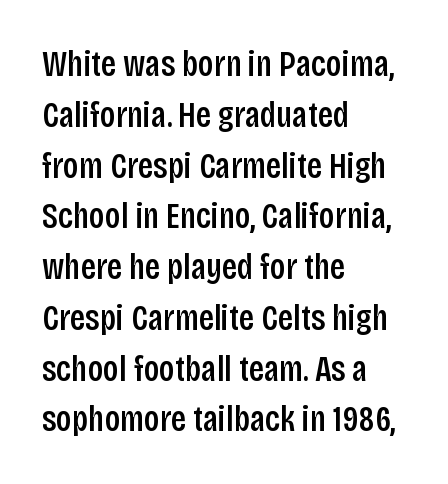
The image shows 36 px semibold, condensed sans-serif type, upright; set left-aligned, normal line spacing (1.41x), normal letter spacing, not underlined; low stroke contrast and a large x-height.
